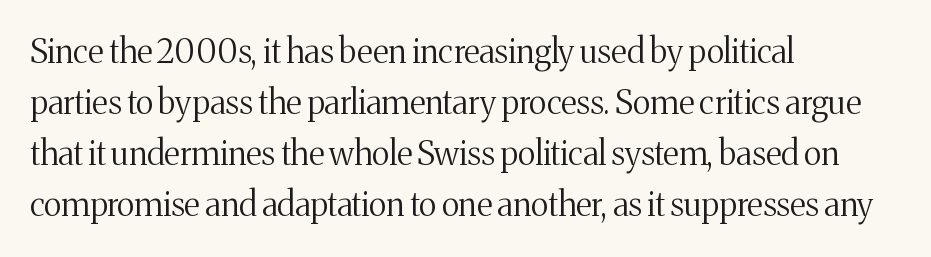
{"serif": "yes", "italic": "no", "bold": "no", "weight": "regular", "width": "normal", "stroke_contrast": "medium", "x_height": "medium", "monospaced": "no", "underline": "no", "align": "left", "line_spacing": "normal", "line_spacing_ratio": 1.55, "letter_spacing": "normal", "letter_spacing_em": 0.0, "glyph_px": 33}
